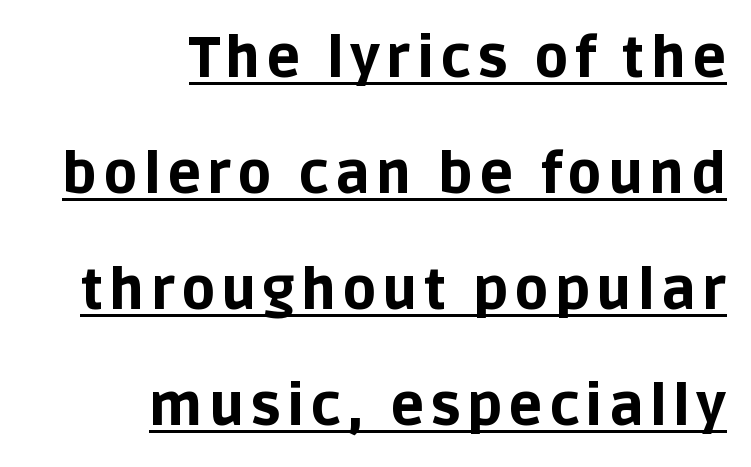
{"serif": "no", "italic": "no", "bold": "yes", "weight": "bold", "width": "normal", "stroke_contrast": "low", "x_height": "large", "monospaced": "no", "underline": "yes", "align": "right", "line_spacing": "loose", "line_spacing_ratio": 2.07, "glyph_px": 56}
